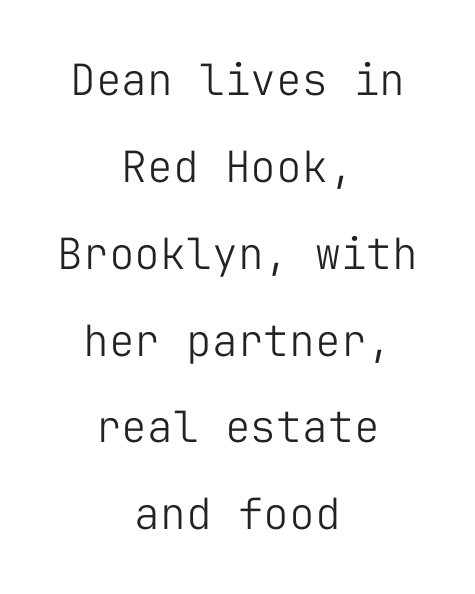
Q: Is the text bold? A: No.
Q: Is the text italic (slanted)? A: No, it is upright.
Q: Is the typeface a serif or a sans-serif typeface? A: Sans-serif.
Q: Is the text underlined? A: No.
Q: How is the paragraph aligned? A: Centered.
Q: Is the spacing between letters normal or unusually wide? A: Normal.
Q: Is the spacing between lines tight, normal or loose? A: Loose.
Q: Width (condensed, normal, or wide)? A: Normal.
Q: Stroke contrast? A: Low.
Q: x-height? A: Medium.
Q: Monospaced? A: Yes.
